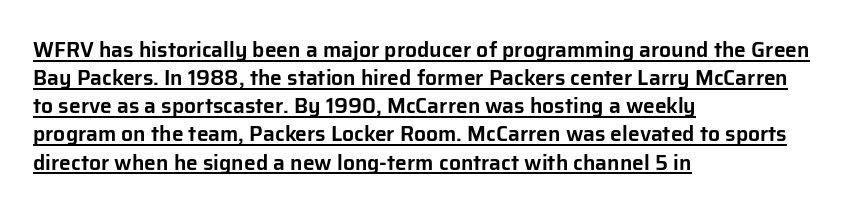
Q: Is the text italic (slanted)? A: No, it is upright.
Q: Is the text underlined? A: Yes.
Q: How is the paragraph aligned? A: Left-aligned.
Q: Is the spacing between letters normal or unusually wide? A: Normal.
Q: Is the spacing between lines tight, normal or loose? A: Normal.
